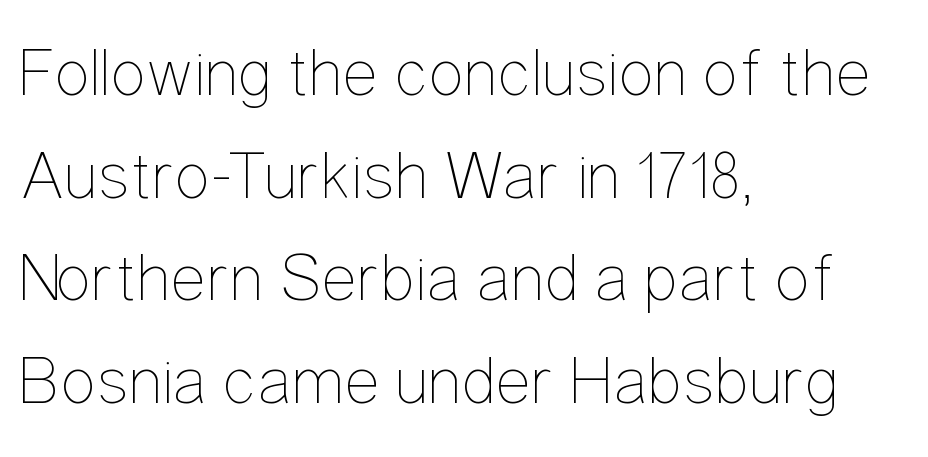
Here the designer chose a conventional face with non-uniform glyph widths. Layout note: lines flush left. Glance below the letters and you will spot only blank space. How are the letters spaced? Ordinarily, with no added tracking. On a weight scale, this lands at 450 or below. Nope, not italic — everything's standing straight.
